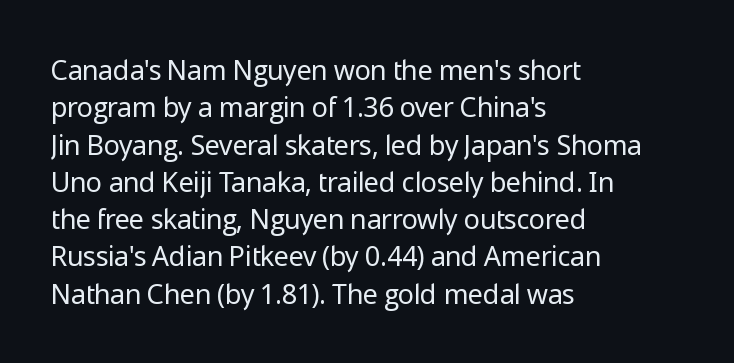
Q: Is the text bold? A: No.
Q: Is the text italic (slanted)? A: No, it is upright.
Q: Is the text underlined? A: No.
Q: How is the paragraph aligned? A: Left-aligned.
Q: Is the spacing between letters normal or unusually wide? A: Normal.
Q: Is the spacing between lines tight, normal or loose? A: Normal.
